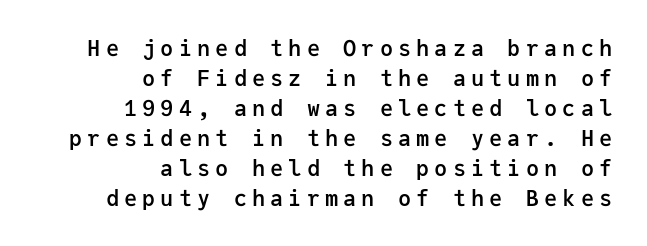
Does the lettering tilt? It doesn't — this is upright. Each new line begins a customary step beneath the previous one. Check the space under the baseline: it is left empty. The type is letterspaced generously, with wide tracking. The strokes are fattened partway — semibold, not bold.
